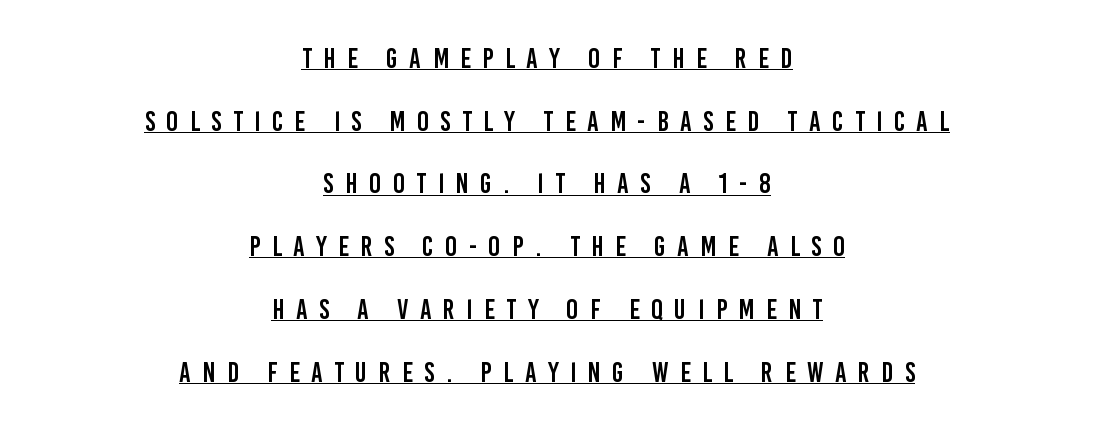
Q: Is the text italic (slanted)? A: No, it is upright.
Q: Is the typeface a serif or a sans-serif typeface? A: Sans-serif.
Q: Is the text underlined? A: Yes.
Q: How is the paragraph aligned? A: Centered.
Q: Is the spacing between letters normal or unusually wide? A: Unusually wide.
Q: Is the spacing between lines tight, normal or loose? A: Loose.
Q: Width (condensed, normal, or wide)? A: Condensed.
Q: Stroke contrast? A: Low.
Q: x-height? A: Large.
Q: Monospaced? A: No.
